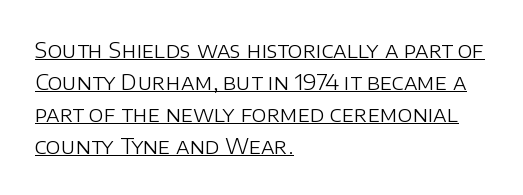
{"italic": "no", "bold": "no", "underline": "yes", "align": "left", "line_spacing": "normal", "line_spacing_ratio": 1.46, "letter_spacing": "normal", "letter_spacing_em": 0.0, "glyph_px": 22}
